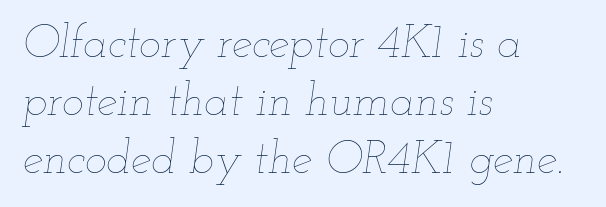
The image shows 46 px thin, wide type, italic (leaning right); set left-aligned, normal line spacing (1.26x), normal letter spacing, not underlined; low stroke contrast and a small x-height.
